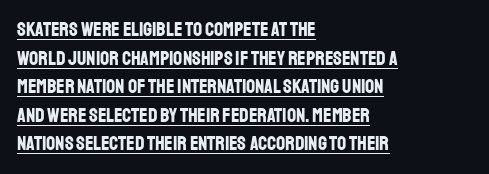
The image shows 20 px bold type, upright; set left-aligned, normal line spacing (1.43x), normal letter spacing, underlined.
